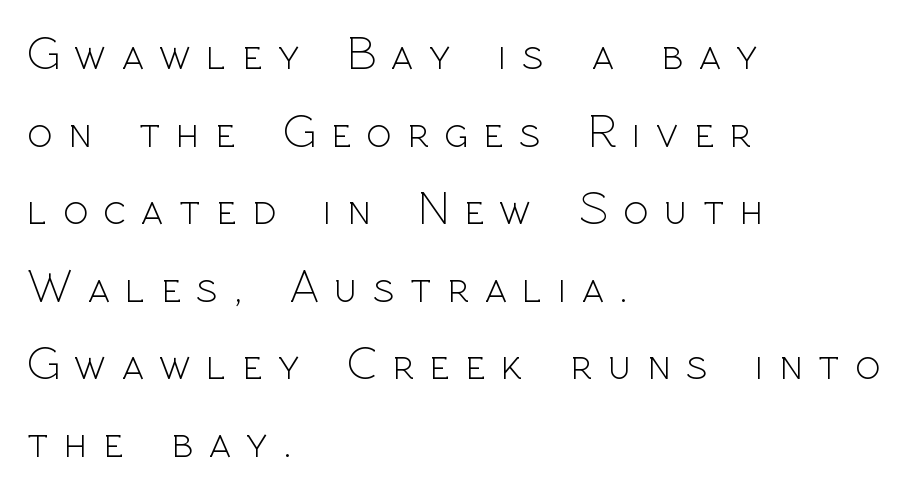
Q: Is the text bold? A: No.
Q: Is the text italic (slanted)? A: No, it is upright.
Q: Is the typeface a serif or a sans-serif typeface? A: Sans-serif.
Q: Is the text underlined? A: No.
Q: How is the paragraph aligned? A: Left-aligned.
Q: Is the spacing between letters normal or unusually wide? A: Unusually wide.
Q: Is the spacing between lines tight, normal or loose? A: Normal.
Q: Width (condensed, normal, or wide)? A: Normal.
Q: x-height? A: Medium.
Q: Monospaced? A: No.
